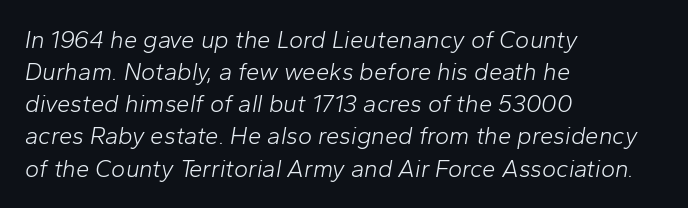
Stroke thickness stays within the range of a standard reading face or lighter. Slant detected: the letters are inclined. Honestly, the row spacing looks completely unremarkable. This sample uses plain, unmodified letter spacing. Lines of text with bare space underneath. The passage is arranged the way most books set body copy — flush left.
